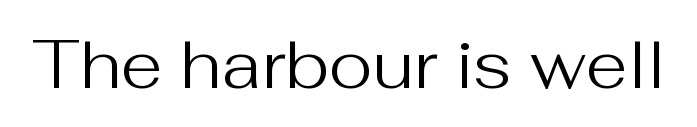
{"serif": "no", "italic": "no", "bold": "no", "weight": "regular", "width": "normal", "stroke_contrast": "medium", "x_height": "medium", "monospaced": "no", "underline": "no", "letter_spacing": "normal", "letter_spacing_em": 0.0, "glyph_px": 68}
